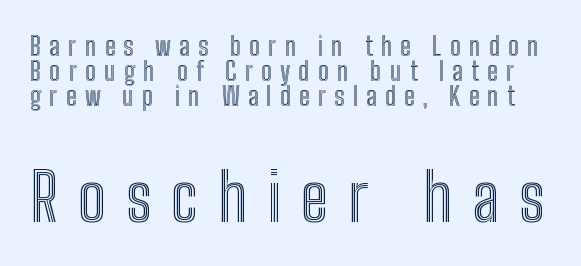
In terms of letterspacing, this is a distinctly airy, spread setting. The face used here is proportionally spaced, like ordinary book or web type. Of the two passages, the one underneath uses the larger point size. Successive baselines arrive quickly, one right under another. The typography opts for an upright posture over an oblique one. Lines of text with bare space underneath.
